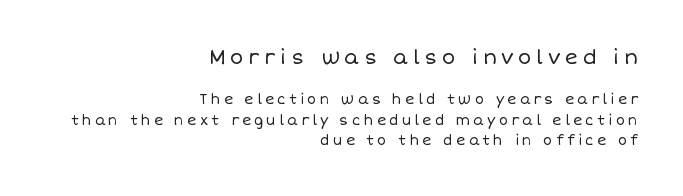
The string is rendered with underlining switched off. When letters stand straight like this, we call the style roman or upright. Substantial extra tracking has been applied to these lines. A flush-right, rag-left setting is used for this passage. The font is comparable to plain body text, perhaps lighter.
